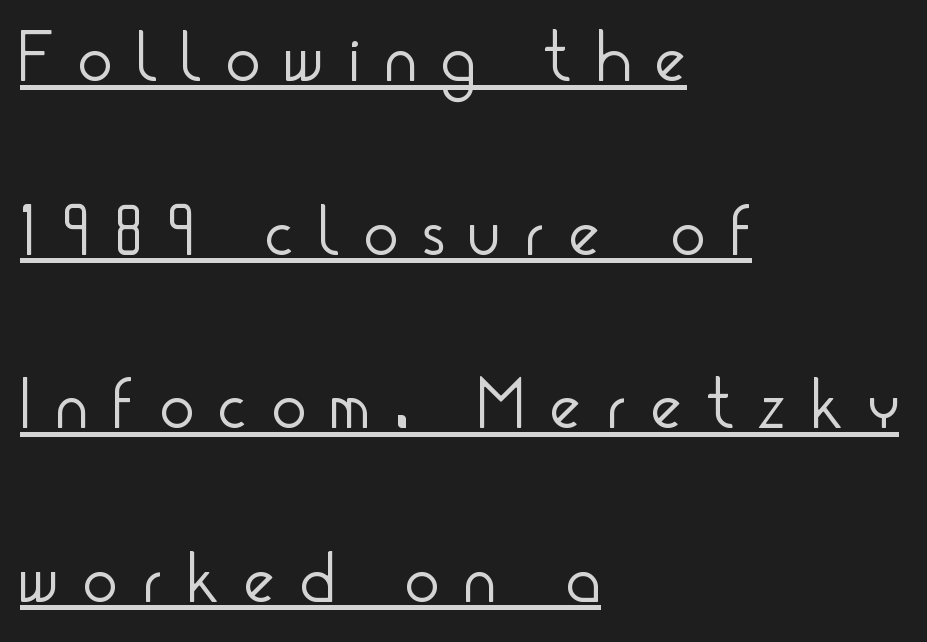
{"serif": "no", "italic": "no", "bold": "no", "weight": "light", "width": "condensed", "stroke_contrast": "low", "x_height": "small", "monospaced": "no", "underline": "yes", "align": "left", "line_spacing": "loose", "line_spacing_ratio": 2.41, "letter_spacing": "wide", "letter_spacing_em": 0.36, "glyph_px": 72}
